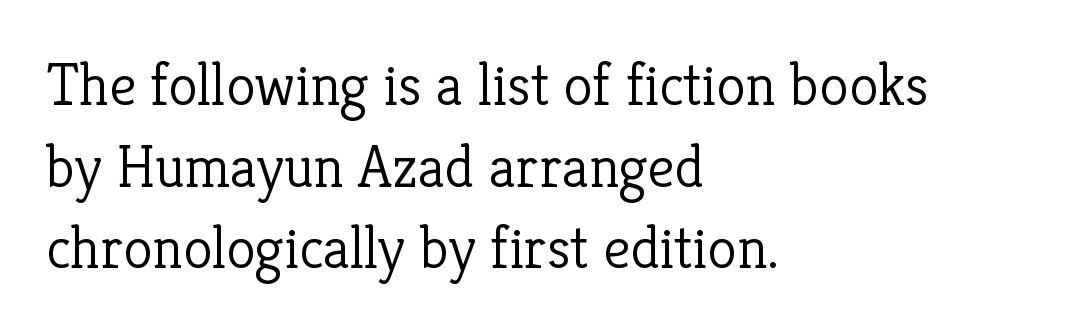
{"serif": "yes", "italic": "no", "bold": "no", "weight": "light", "width": "normal", "stroke_contrast": "low", "x_height": "medium", "monospaced": "no", "underline": "no", "align": "left", "line_spacing": "normal", "line_spacing_ratio": 1.36, "letter_spacing": "normal", "letter_spacing_em": 0.0, "glyph_px": 60}
